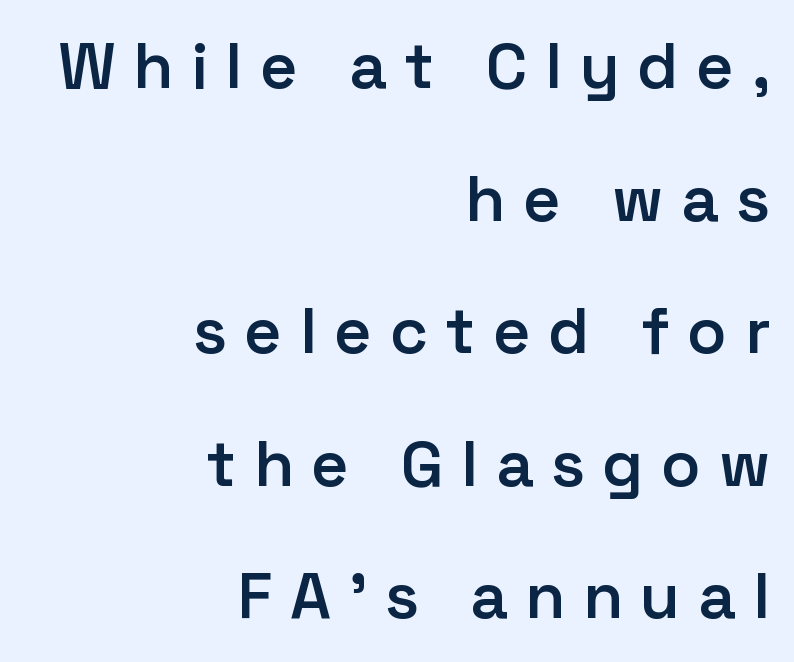
The image shows 65 px semibold sans-serif type, upright; set right-aligned, loose line spacing (2.04x), unusually wide letter spacing (+0.27 em), not underlined; low stroke contrast and a medium x-height.
